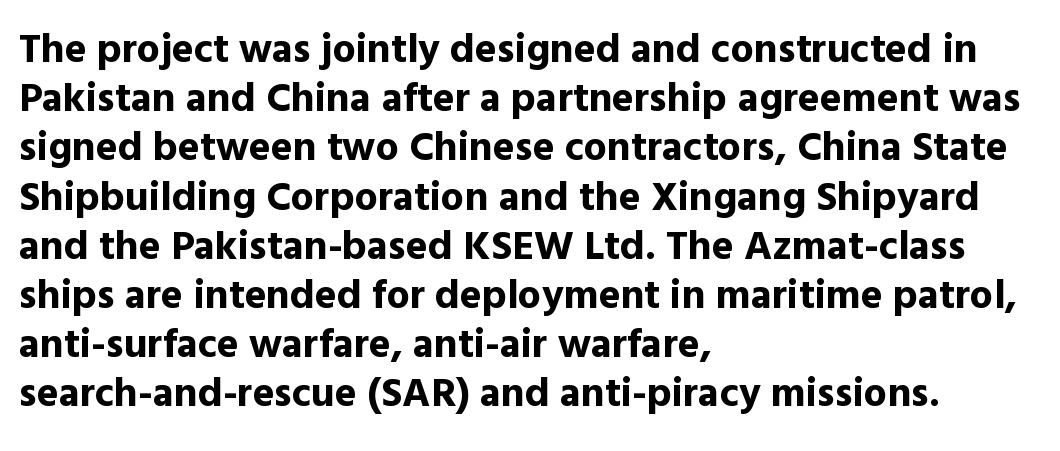
The image shows 41 px bold sans-serif type, upright; set left-aligned, line spacing 1.2x, normal letter spacing, not underlined; a medium x-height.
